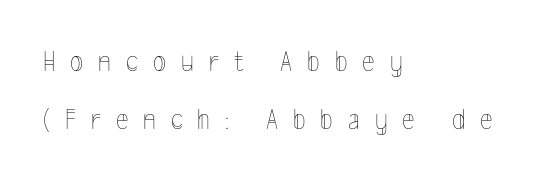
The image shows 30 px thin, condensed type, upright; set left-aligned, loose line spacing (1.94x), unusually wide letter spacing (+0.5 em), not underlined; a medium x-height.
